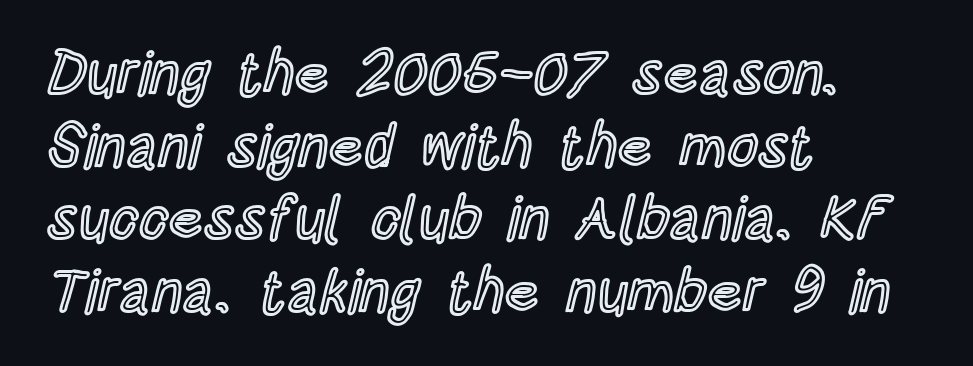
Q: Is the text italic (slanted)? A: Yes.
Q: Is the text underlined? A: No.
Q: How is the paragraph aligned? A: Left-aligned.
Q: Is the spacing between letters normal or unusually wide? A: Normal.
Q: Width (condensed, normal, or wide)? A: Condensed.
Q: x-height? A: Large.
Q: Monospaced? A: No.
